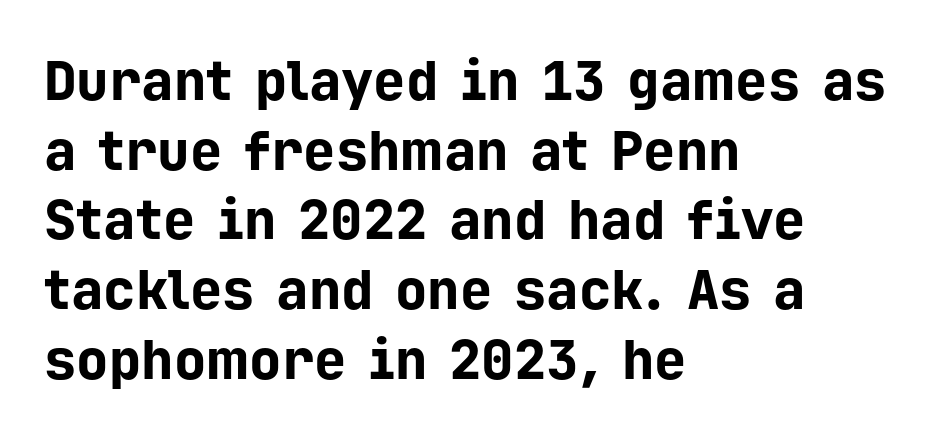
Q: Is the text bold? A: Yes.
Q: Is the text italic (slanted)? A: No, it is upright.
Q: Is the typeface a serif or a sans-serif typeface? A: Sans-serif.
Q: Is the text underlined? A: No.
Q: How is the paragraph aligned? A: Left-aligned.
Q: Is the spacing between letters normal or unusually wide? A: Normal.
Q: Is the spacing between lines tight, normal or loose? A: Normal.
Q: Width (condensed, normal, or wide)? A: Normal.
Q: Stroke contrast? A: Low.
Q: x-height? A: Medium.
Q: Monospaced? A: Yes.
